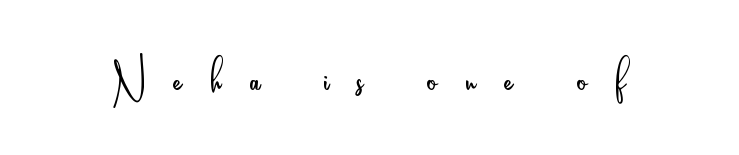
The image shows 60 px light, condensed sans-serif type; set unusually wide letter spacing (+0.47 em), not underlined; low stroke contrast and a small x-height.
